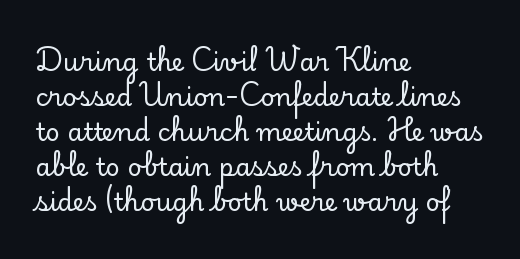
The image shows 25 px text type, upright; set left-aligned, normal line spacing (1.4x), normal letter spacing, not underlined.
